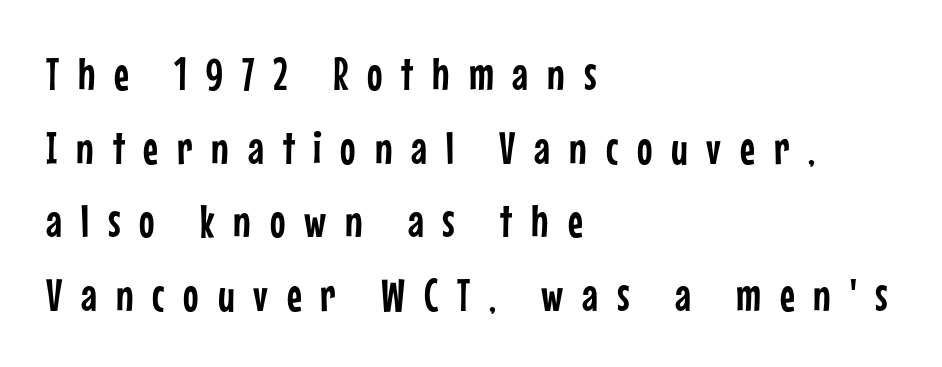
The lines sit at an ordinary, default distance from one another. Note the varied advance widths — an 'i' is clearly narrower than an 'm'. Grotesque or geometric, the face here clearly has no serifs. Type without underlining. The passage is arranged the way most books set body copy — flush left.
